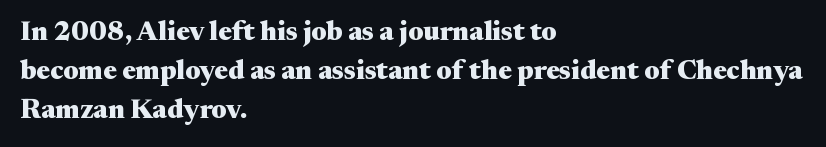
The typography opts for an upright posture over an oblique one. The face used here has the dense, thick strokes of a bold. Words float on clear page, feet unadorned. The typesetter chose a ragged-right arrangement here.
